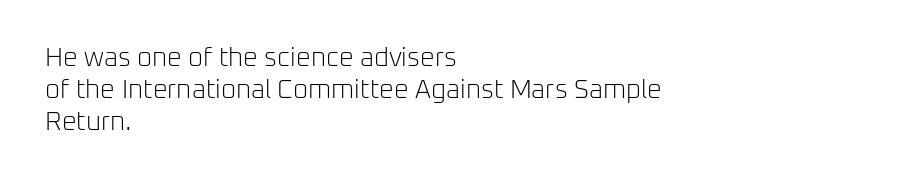
Q: Is the text bold? A: No.
Q: Is the text italic (slanted)? A: No, it is upright.
Q: Is the text underlined? A: No.
Q: How is the paragraph aligned? A: Left-aligned.
Q: Is the spacing between letters normal or unusually wide? A: Normal.
